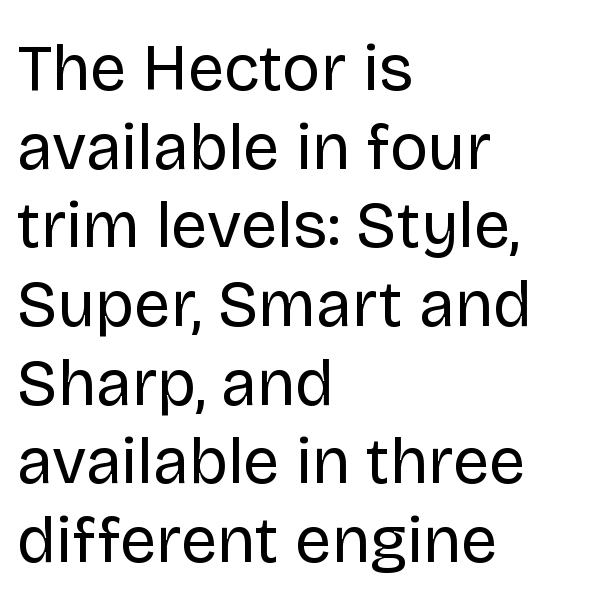
{"serif": "no", "italic": "no", "bold": "no", "weight": "regular", "width": "normal", "stroke_contrast": "low", "x_height": "large", "monospaced": "no", "underline": "no", "align": "left", "line_spacing_ratio": 1.21, "letter_spacing": "normal", "letter_spacing_em": 0.0, "glyph_px": 65}
